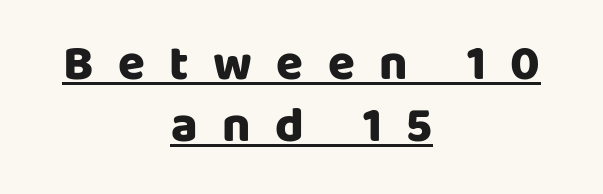
Vertically, the passage feels balanced, rows spaced as you'd expect. The characters look thick and weighty, a clear bold. The paragraph has two soft edges and a firm central axis. These lines are rendered in a variable-pitch font. These lines are composed in type without serifs.
